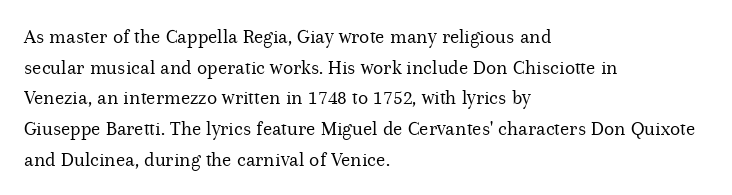
The strip under each line holds only bare page. The lines in this sample share a left origin and differ only in where they stop. The block of text has a typical density, with ordinary space between rows. A typesetter would call this zero additional tracking. Each stroke keeps to a modest, everyday thickness or less. Style check: upright.
